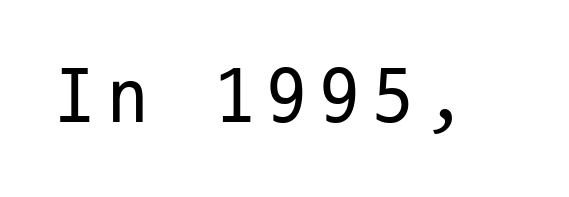
Q: Is the text bold? A: No.
Q: Is the text italic (slanted)? A: No, it is upright.
Q: Is the typeface a serif or a sans-serif typeface? A: Sans-serif.
Q: Is the text underlined? A: No.
Q: Width (condensed, normal, or wide)? A: Condensed.
Q: Stroke contrast? A: Low.
Q: x-height? A: Medium.
Q: Monospaced? A: Yes.
